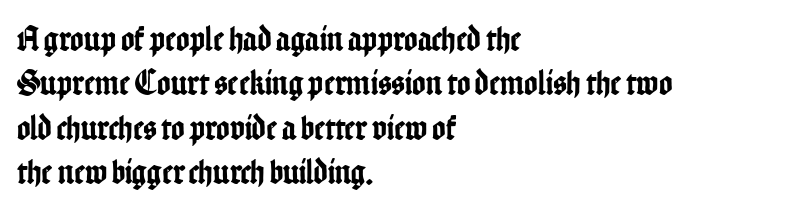
Which margin do the lines hug? The left one — the right edge is uneven. This is sans-serif lettering, the kind often seen on screens and signage. Posture: upright roman. Note the varied advance widths — an 'i' is clearly narrower than an 'm'. Students, note that the glyphs here touch the page at normal intervals.
